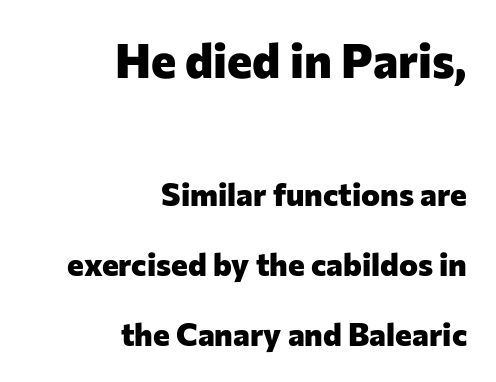
The block sitting higher on the canvas is the one with enlarged characters. These lines are rendered in a variable-pitch font. Unlike a traditional serif, this face leaves its strokes unadorned. Is the type bold? Yes — the strokes are clearly thick and heavy. Here the glyphs are tracked normally, forming tight word shapes. A bare baseline throughout the passage.
